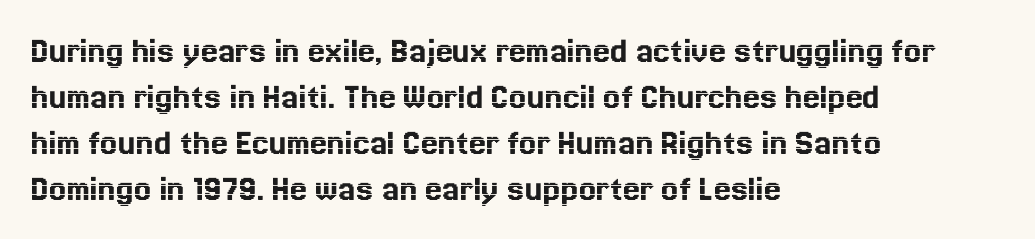
Quick note: not italic, upright. Each letter keeps its own natural width here, so spacing adapts to shape. A typesetter would call this zero additional tracking. Teacher's note: observe the even left margin — that is flush-left alignment.
